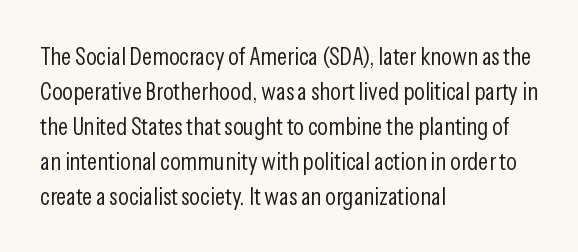
Nobody drew a line under any word here. The passage is arranged the way most books set body copy — flush left. Is the stroke heavy? The answer is a plain regular-or-lighter. Nobody touched the tracking dial on this one. A roman cut, with each character standing at attention. The space between consecutive lines is moderate.
